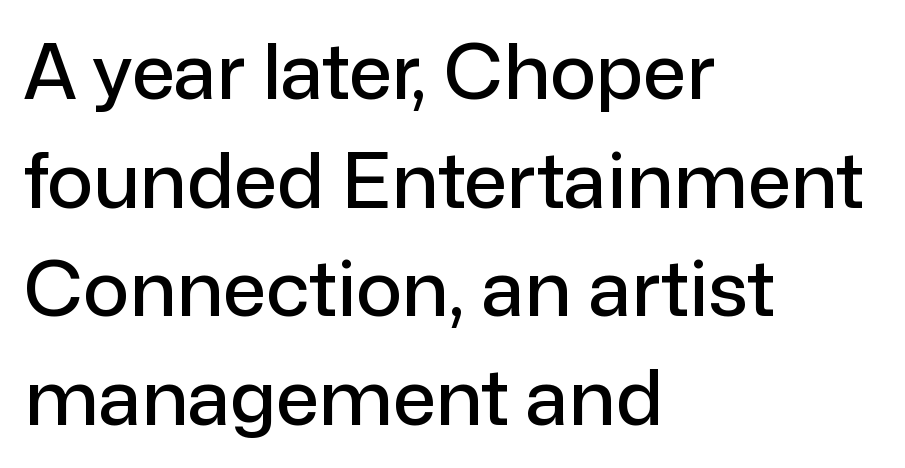
Vertical strokes here are truly vertical. Descenders hang freely into open space. A student would call this left alignment; a typographer would say flush left, rag right. To sum up the face: it is a sans, with no serifs.
